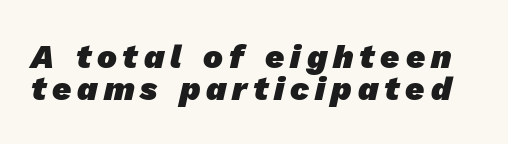
{"serif": "no", "bold": "yes", "weight": "heavy", "width": "normal", "stroke_contrast": "low", "x_height": "medium", "monospaced": "no", "underline": "no", "line_spacing": "tight", "line_spacing_ratio": 0.98, "glyph_px": 33}
